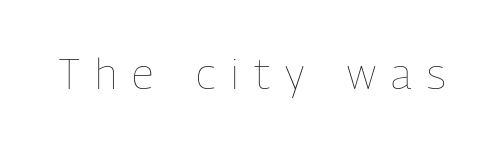
Q: Is the text bold? A: No.
Q: Is the text italic (slanted)? A: No, it is upright.
Q: Is the text underlined? A: No.
Q: Is the spacing between letters normal or unusually wide? A: Unusually wide.
Q: Width (condensed, normal, or wide)? A: Condensed.
Q: Stroke contrast? A: Low.
Q: x-height? A: Medium.
Q: Monospaced? A: No.
